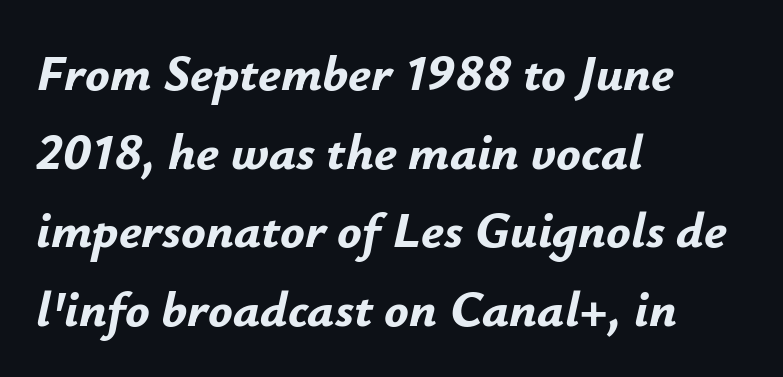
Q: Is the text bold? A: Yes.
Q: Is the text italic (slanted)? A: Yes, it leans right by about 12 degrees.
Q: Is the text underlined? A: No.
Q: How is the paragraph aligned? A: Left-aligned.
Q: Is the spacing between letters normal or unusually wide? A: Normal.
Q: Is the spacing between lines tight, normal or loose? A: Normal.
Q: Width (condensed, normal, or wide)? A: Normal.
Q: Stroke contrast? A: Low.
Q: x-height? A: Small.
Q: Monospaced? A: No.
